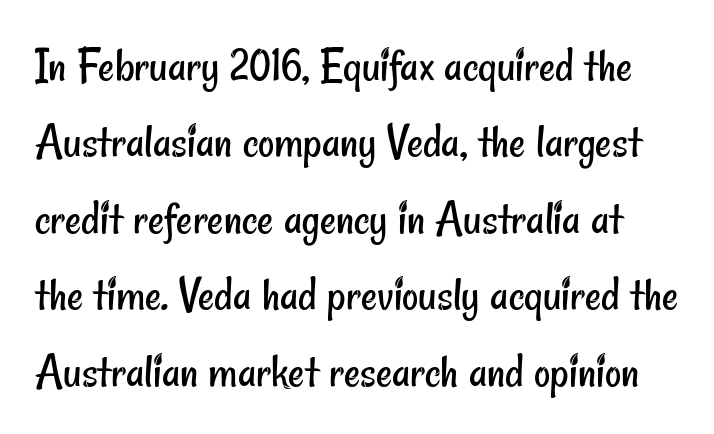
The image shows 50 px regular-weight, condensed sans-serif type; set normal line spacing (1.53x), normal letter spacing, not underlined; low stroke contrast and a small x-height.
